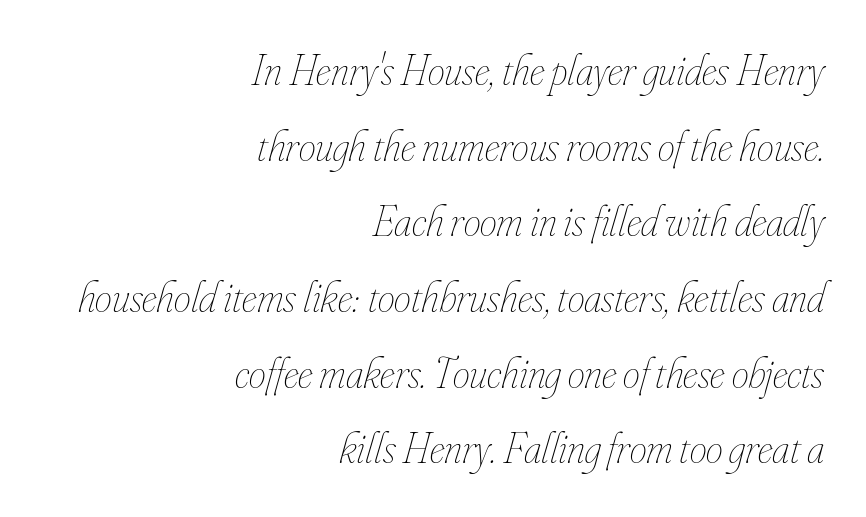
{"italic": "yes", "lean": "right", "slant_degrees": 16, "bold": "no", "weight": "thin", "width": "condensed", "stroke_contrast": "low", "x_height": "small", "monospaced": "no", "underline": "no", "align": "right", "line_spacing_ratio": 1.76, "letter_spacing": "normal", "letter_spacing_em": 0.0, "glyph_px": 43}
